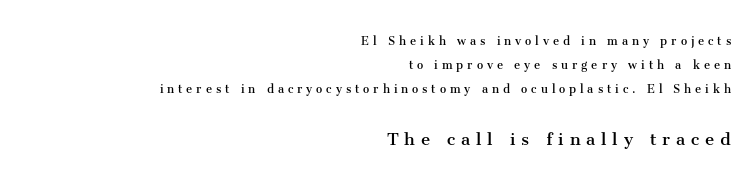
The image shows 21 px text type, upright; set right-aligned, line spacing 1.73x, unusually wide letter spacing (+0.28 em), not underlined; the second (bottom) block is 1.5x larger.
